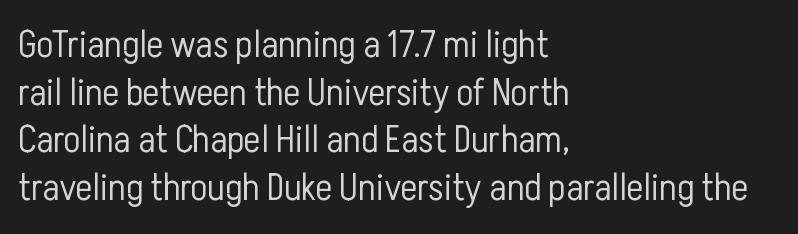
The axis of the letterforms is exactly vertical. Each letter keeps its own natural width here, so spacing adapts to shape. All the whitespace from short lines collects on the right. The words here are not underlined. Students, note that the glyphs here touch the page at normal intervals.
